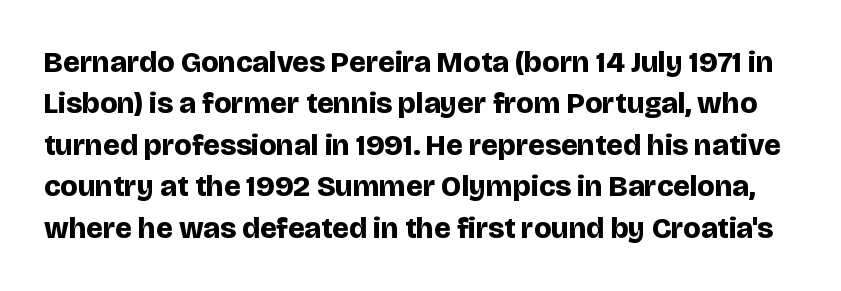
{"serif": "no", "italic": "no", "bold": "yes", "weight": "bold", "width": "normal", "stroke_contrast": "low", "x_height": "large", "monospaced": "no", "underline": "no", "line_spacing": "normal", "line_spacing_ratio": 1.38, "letter_spacing": "normal", "letter_spacing_em": 0.0, "glyph_px": 30}
